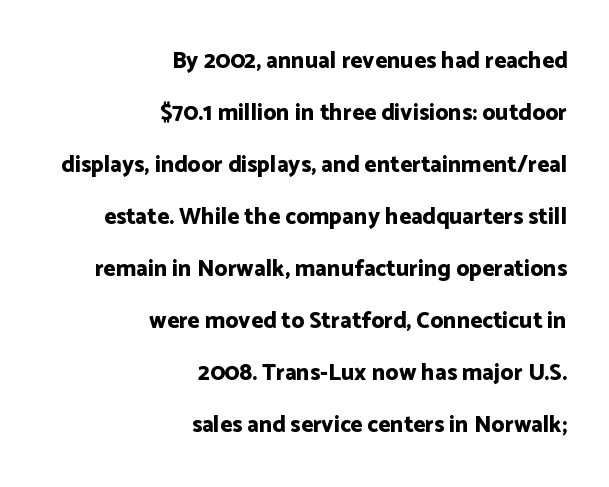
The image shows 23 px bold type, upright; set right-aligned, loose line spacing (2.26x), normal letter spacing, not underlined.
